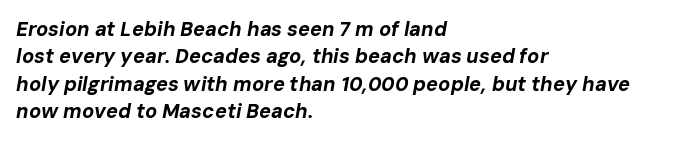
{"italic": "yes", "lean": "right", "slant_degrees": 10, "bold": "yes", "underline": "no", "align": "left", "line_spacing": "normal", "line_spacing_ratio": 1.37, "letter_spacing": "normal", "letter_spacing_em": 0.0, "glyph_px": 20}
